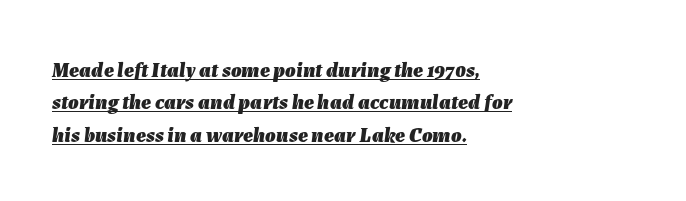
Q: Is the text bold? A: Yes.
Q: Is the text italic (slanted)? A: Yes, it leans right by about 7 degrees.
Q: Is the text underlined? A: Yes.
Q: How is the paragraph aligned? A: Left-aligned.
Q: Is the spacing between letters normal or unusually wide? A: Normal.
Q: Is the spacing between lines tight, normal or loose? A: Normal.
